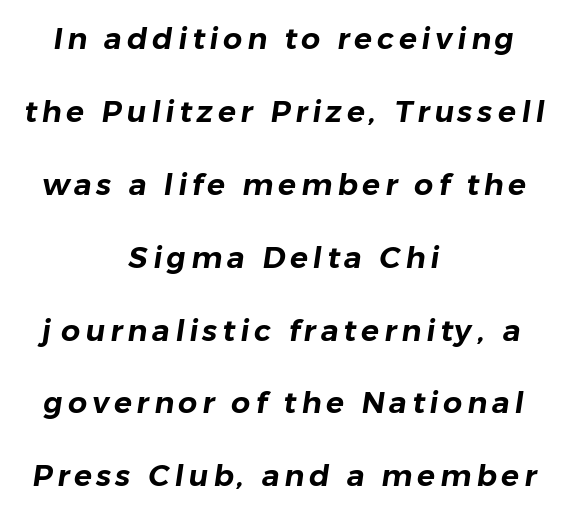
Q: Is the typeface a serif or a sans-serif typeface? A: Sans-serif.
Q: Is the text underlined? A: No.
Q: How is the paragraph aligned? A: Centered.
Q: Is the spacing between lines tight, normal or loose? A: Loose.
Q: Width (condensed, normal, or wide)? A: Normal.
Q: Stroke contrast? A: Low.
Q: x-height? A: Medium.
Q: Monospaced? A: No.
